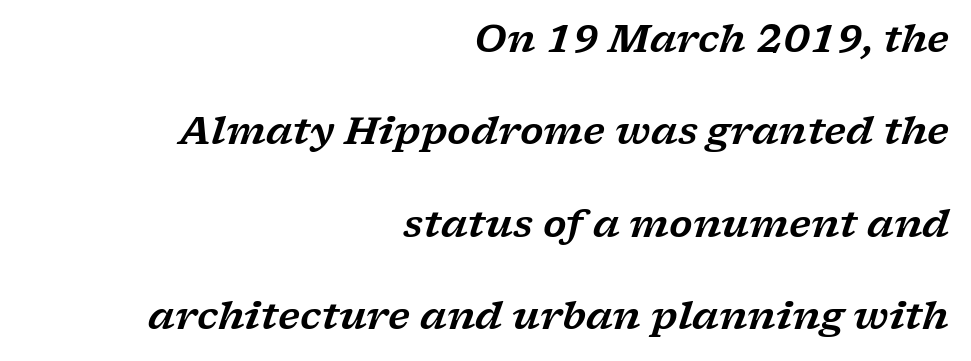
The typeface chosen for these lines features serifs. Think of a printed novel: that variable character pitch is what you see here. It's the slanting kind of type. Each word holds together tightly as a unit, with standard inter-letter gaps. This rendering uses right alignment, leaving the left contour irregular.
